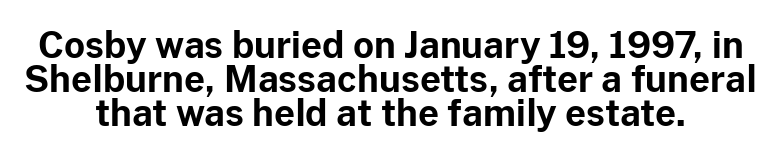
Q: Is the text bold? A: Yes.
Q: Is the text italic (slanted)? A: No, it is upright.
Q: Is the typeface a serif or a sans-serif typeface? A: Sans-serif.
Q: Is the text underlined? A: No.
Q: How is the paragraph aligned? A: Centered.
Q: Is the spacing between letters normal or unusually wide? A: Normal.
Q: Is the spacing between lines tight, normal or loose? A: Tight.
Q: Width (condensed, normal, or wide)? A: Normal.
Q: Stroke contrast? A: Low.
Q: x-height? A: Medium.
Q: Monospaced? A: No.
